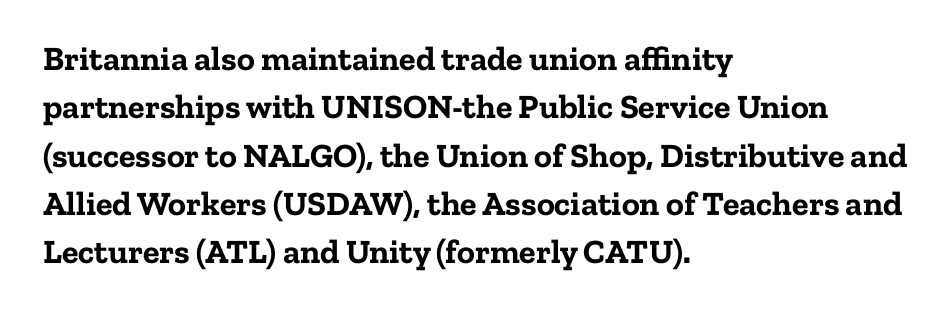
Q: Is the text bold? A: Yes.
Q: Is the text italic (slanted)? A: No, it is upright.
Q: Is the typeface a serif or a sans-serif typeface? A: Serif.
Q: Is the text underlined? A: No.
Q: How is the paragraph aligned? A: Left-aligned.
Q: Is the spacing between letters normal or unusually wide? A: Normal.
Q: Is the spacing between lines tight, normal or loose? A: Normal.
Q: Width (condensed, normal, or wide)? A: Normal.
Q: Stroke contrast? A: Low.
Q: x-height? A: Medium.
Q: Monospaced? A: No.
